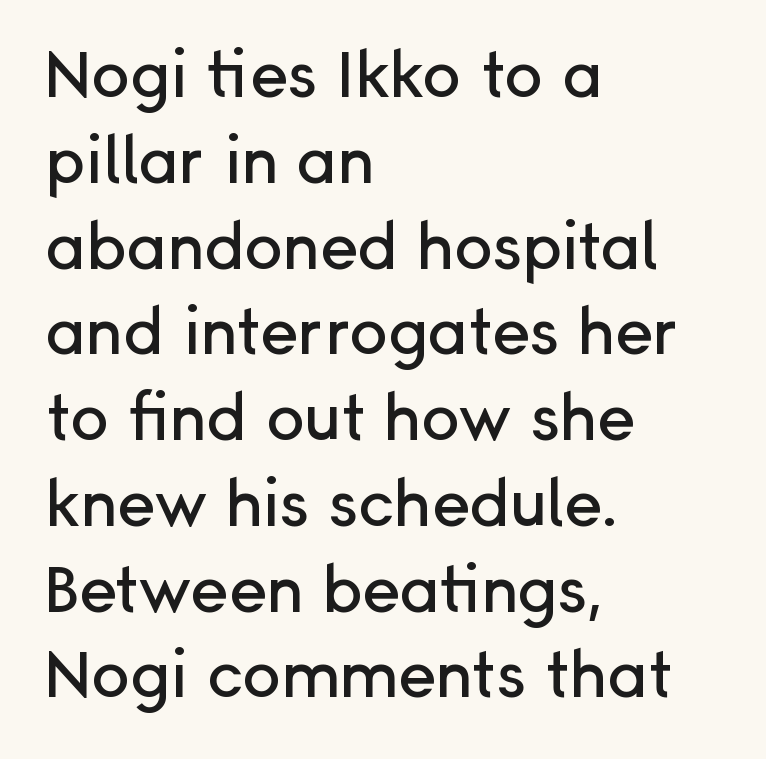
{"serif": "no", "italic": "no", "width": "normal", "stroke_contrast": "low", "x_height": "medium", "monospaced": "no", "underline": "no", "align": "left", "line_spacing": "normal", "line_spacing_ratio": 1.34, "letter_spacing": "normal", "letter_spacing_em": 0.0, "glyph_px": 64}
